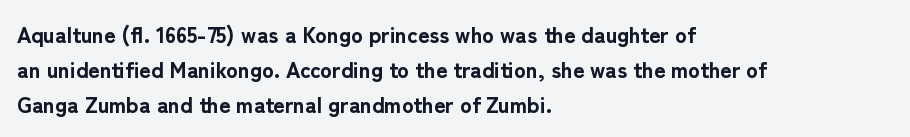
Q: Is the text bold? A: Yes.
Q: Is the text italic (slanted)? A: No, it is upright.
Q: Is the text underlined? A: No.
Q: How is the paragraph aligned? A: Left-aligned.
Q: Is the spacing between letters normal or unusually wide? A: Normal.
Q: Is the spacing between lines tight, normal or loose? A: Normal.
